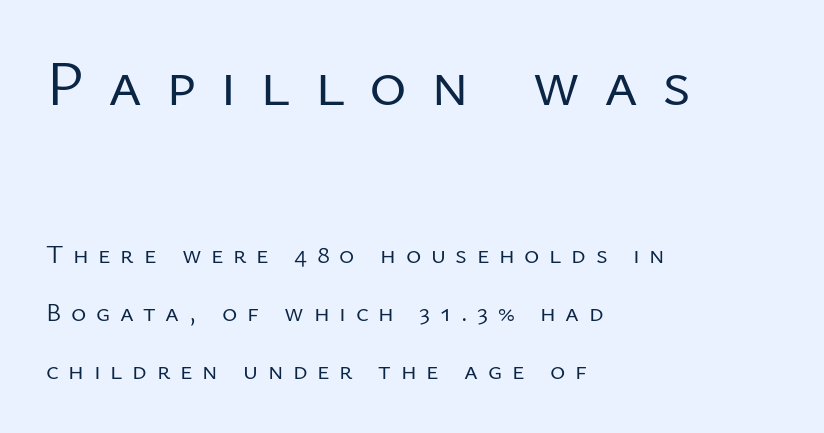
{"serif": "no", "italic": "no", "bold": "no", "weight": "regular", "width": "normal", "stroke_contrast": "low", "x_height": "medium", "monospaced": "no", "underline": "no", "align": "left", "line_spacing": "loose", "line_spacing_ratio": 2.22, "letter_spacing": "wide", "letter_spacing_em": 0.37, "larger_block": "first", "size_ratio": 2.46, "glyph_px": 64}
